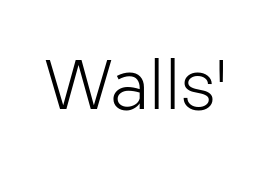
{"serif": "no", "italic": "no", "bold": "no", "weight": "light", "width": "normal", "stroke_contrast": "low", "x_height": "medium", "monospaced": "no", "underline": "no", "letter_spacing": "normal", "letter_spacing_em": 0.0, "glyph_px": 69}
